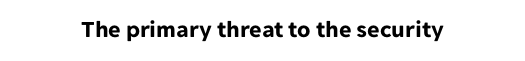
The rendering positions every line midway between the sides. The words here are not underlined. The face used here is rendered with its standard letterfit. Look at the stroke-to-counter ratio: heavy, a bold. Tall strokes in this sample are plumb rather than angled.
